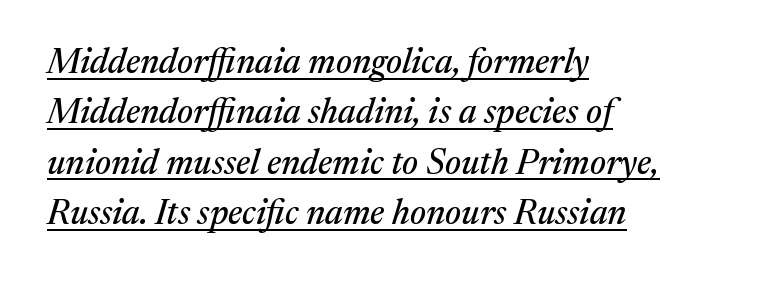
The image shows 35 px serif type, italic (leaning right); set left-aligned, normal line spacing (1.44x), normal letter spacing, underlined; medium stroke contrast and a medium x-height.
